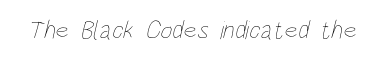
{"bold": "no", "underline": "no", "letter_spacing": "normal", "letter_spacing_em": 0.0, "glyph_px": 26}
